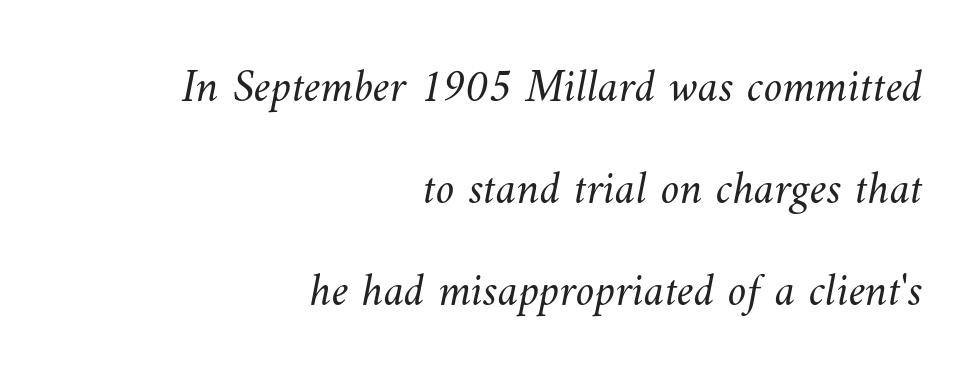
{"bold": "no", "weight": "light", "width": "normal", "stroke_contrast": "medium", "x_height": "small", "monospaced": "no", "underline": "no", "align": "right", "line_spacing": "loose", "line_spacing_ratio": 2.17, "letter_spacing": "normal", "letter_spacing_em": 0.0, "glyph_px": 47}
